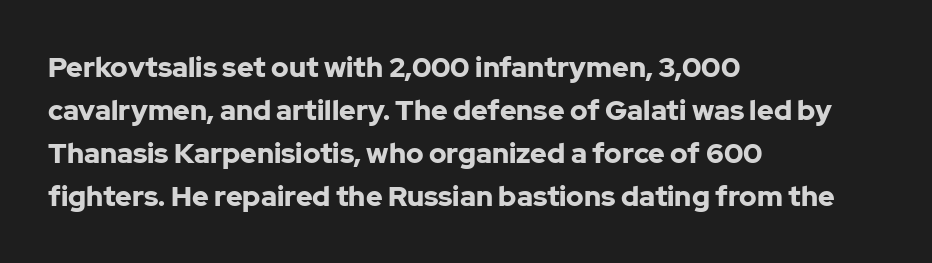
{"serif": "no", "italic": "no", "bold": "yes", "weight": "bold", "width": "normal", "stroke_contrast": "low", "x_height": "medium", "monospaced": "no", "underline": "no", "align": "left", "line_spacing": "normal", "line_spacing_ratio": 1.53, "letter_spacing": "normal", "letter_spacing_em": 0.0, "glyph_px": 28}
